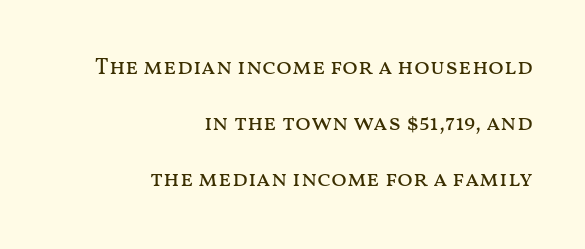
Q: Is the text bold? A: No.
Q: Is the text italic (slanted)? A: No, it is upright.
Q: Is the text underlined? A: No.
Q: How is the paragraph aligned? A: Right-aligned.
Q: Is the spacing between letters normal or unusually wide? A: Normal.
Q: Is the spacing between lines tight, normal or loose? A: Loose.
